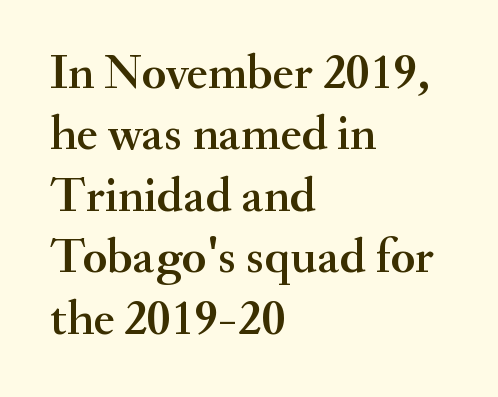
Q: Is the text italic (slanted)? A: No, it is upright.
Q: Is the typeface a serif or a sans-serif typeface? A: Serif.
Q: Is the text underlined? A: No.
Q: How is the paragraph aligned? A: Left-aligned.
Q: Is the spacing between letters normal or unusually wide? A: Normal.
Q: Width (condensed, normal, or wide)? A: Normal.
Q: Stroke contrast? A: Medium.
Q: x-height? A: Small.
Q: Monospaced? A: No.
